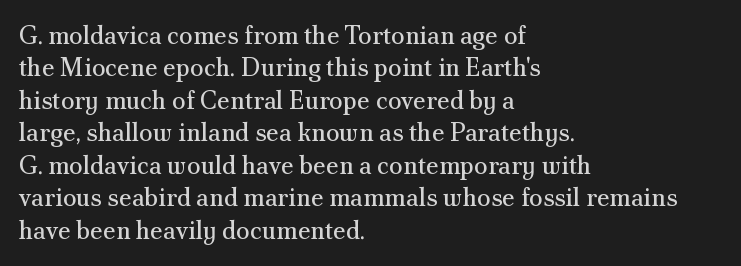
The words here are not underlined. Whoever set this chose a conventional vertical rhythm. Honestly, the letter spacing is just normal — you wouldn't notice it. Tall strokes in this sample are plumb rather than angled. Compared with a centered layout, this one pins lines to the left instead. The weight tops out at a normal text grade.
